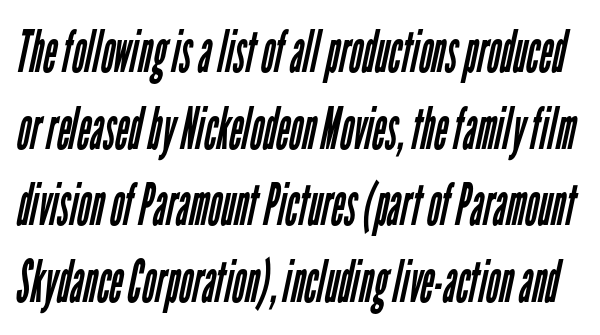
Spacing between characters is what you'd get straight out of the box. This sample keeps an unexceptional amount of space between lines. Compared with a typical body face, this is equally light or lighter still. Underlining? Definitely not there. Nothing sits at the stroke ends, so this counts as sans-serif.
